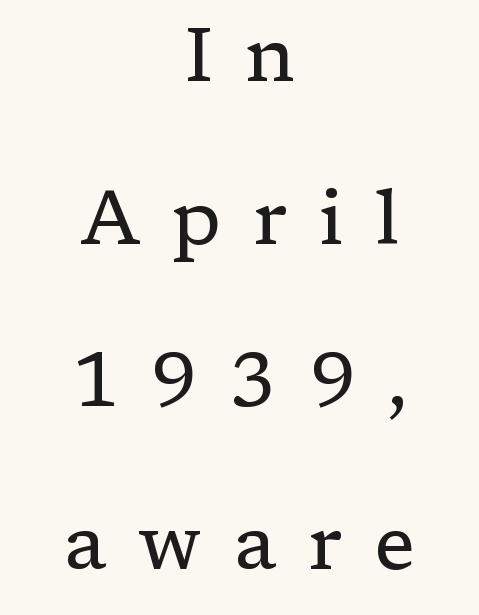
The image shows 76 px regular-weight serif type, upright; set centered, loose line spacing (2.14x), unusually wide letter spacing (+0.42 em), not underlined; low stroke contrast and a medium x-height.
